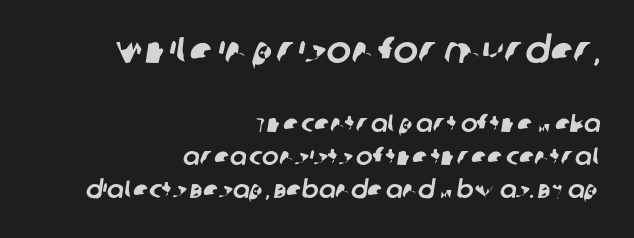
Tracking here is standard; glyphs follow each other at the usual distance. This is sans-serif lettering, the kind often seen on screens and signage. Quick note: interline space is typical. Character widths vary here, with narrow letters taking less room than wide ones. Anything drawn beneath the words? Only blank space.
